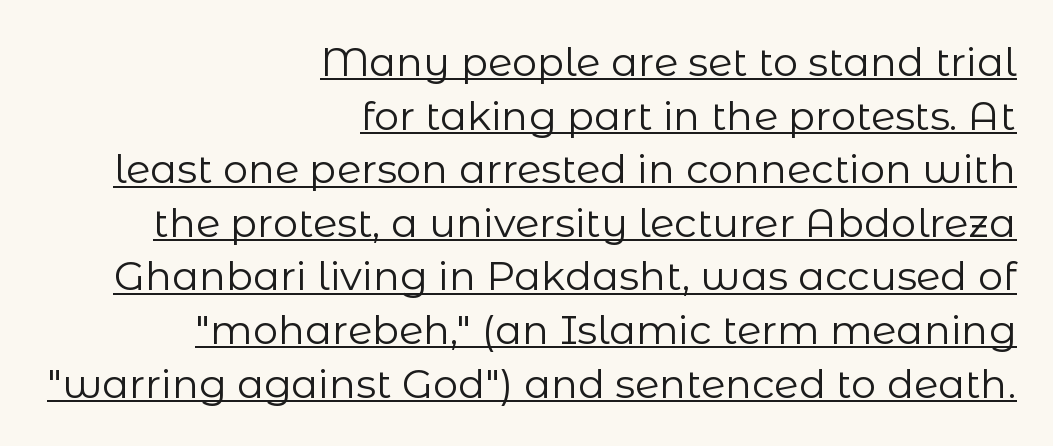
The image shows 40 px regular-weight sans-serif type, upright; set right-aligned, normal line spacing (1.34x), normal letter spacing, underlined; low stroke contrast and a medium x-height.
